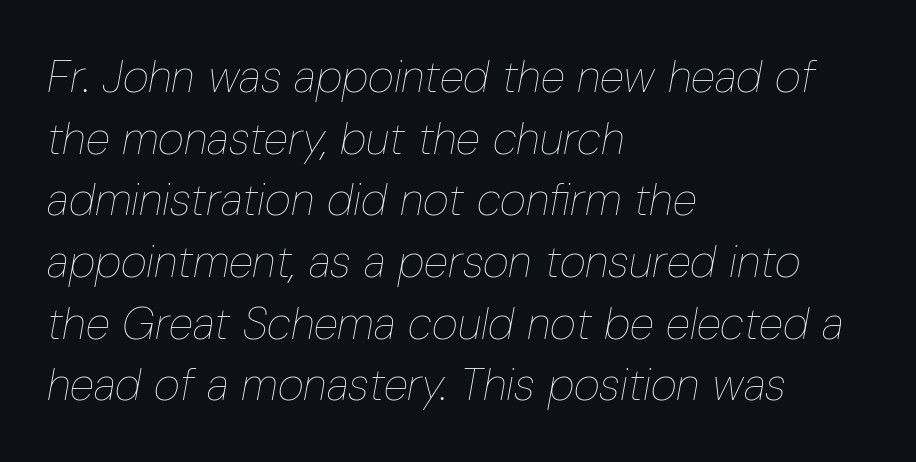
The image shows 45 px thin, condensed type, italic (leaning right); set left-aligned, normal line spacing (1.37x), normal letter spacing, not underlined; low stroke contrast and a medium x-height.
